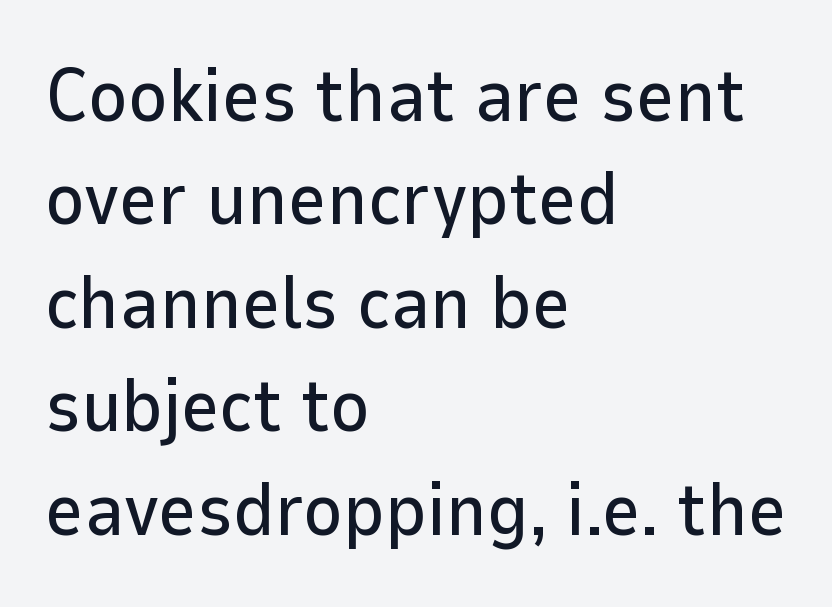
Q: Is the text italic (slanted)? A: No, it is upright.
Q: Is the typeface a serif or a sans-serif typeface? A: Sans-serif.
Q: Is the text underlined? A: No.
Q: How is the paragraph aligned? A: Left-aligned.
Q: Is the spacing between letters normal or unusually wide? A: Normal.
Q: Is the spacing between lines tight, normal or loose? A: Normal.
Q: Width (condensed, normal, or wide)? A: Normal.
Q: Stroke contrast? A: Low.
Q: x-height? A: Medium.
Q: Monospaced? A: No.
